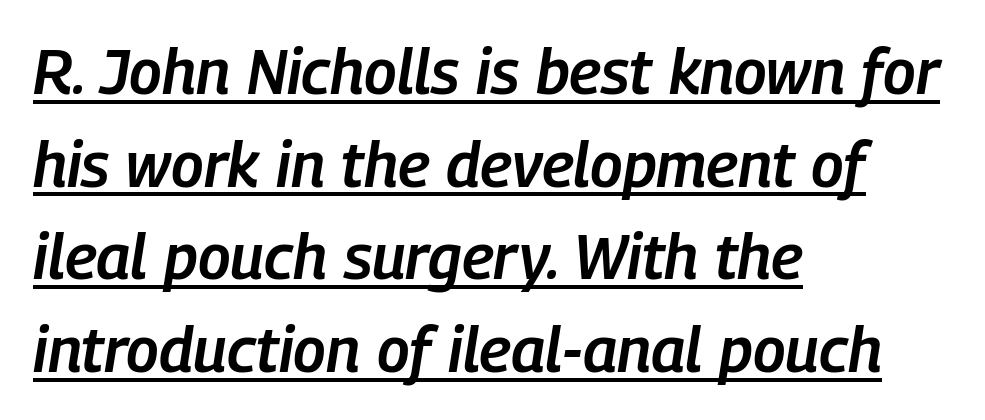
The image shows 63 px semibold, condensed type, italic (leaning right); set left-aligned, normal line spacing (1.47x), normal letter spacing, underlined; low stroke contrast and a medium x-height.
